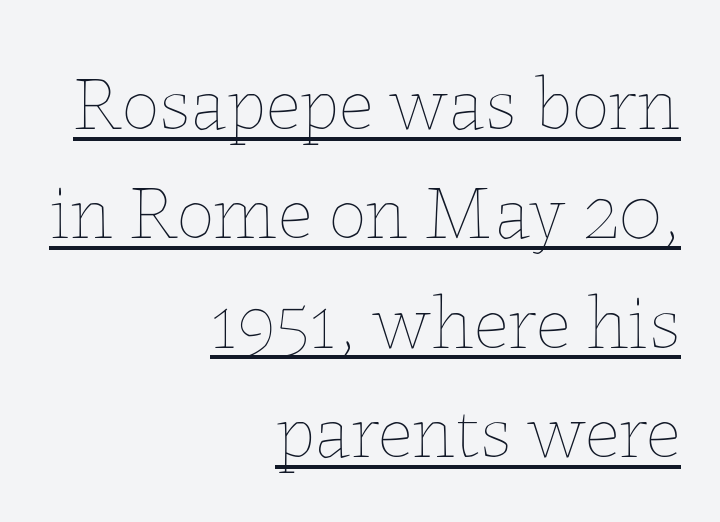
The image shows 77 px thin type, upright; set right-aligned, normal line spacing (1.42x), normal letter spacing, underlined; low stroke contrast and a medium x-height.
